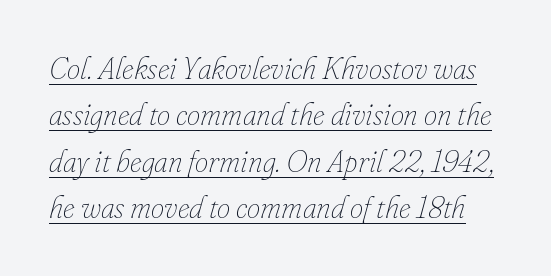
The image shows 30 px thin type, italic (leaning right); set normal line spacing (1.55x), normal letter spacing, underlined; low stroke contrast and a small x-height.
